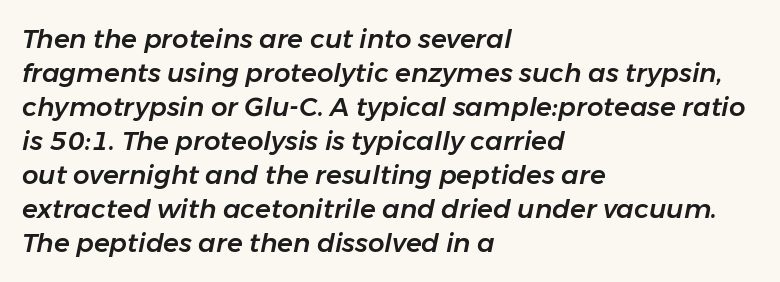
Q: Is the text italic (slanted)? A: Yes, it leans right by about 11 degrees.
Q: Is the text underlined? A: No.
Q: How is the paragraph aligned? A: Left-aligned.
Q: Is the spacing between letters normal or unusually wide? A: Normal.
Q: Is the spacing between lines tight, normal or loose? A: Normal.
